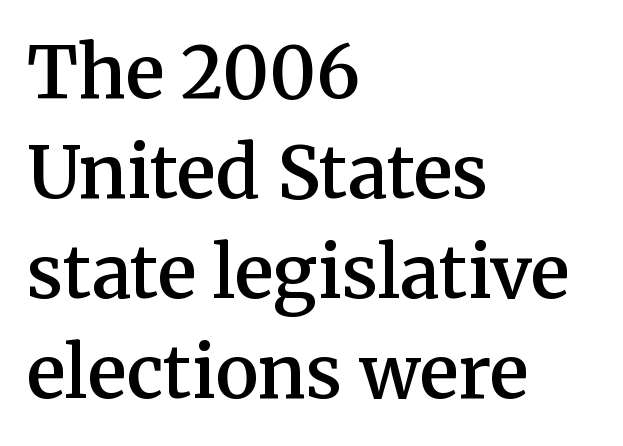
Clear beneath every line of the passage. Characters remain perfectly vertical along every line. The lines sit at an ordinary, default distance from one another. Unlike a clean sans, this face finishes its strokes with serifs. You could not count columns in this text — the font is proportionally spaced.
